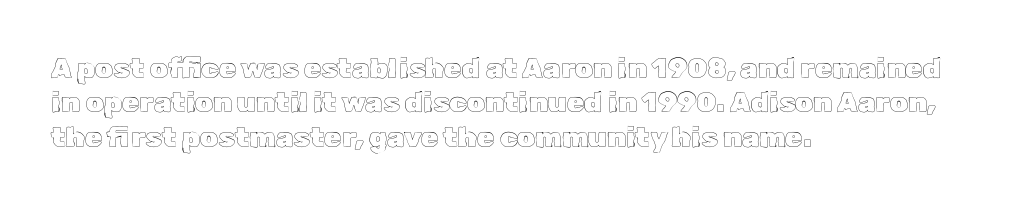
{"italic": "no", "width": "normal", "x_height": "medium", "monospaced": "no", "underline": "no", "align": "left", "line_spacing_ratio": 1.23, "letter_spacing": "normal", "letter_spacing_em": 0.0, "glyph_px": 28}
